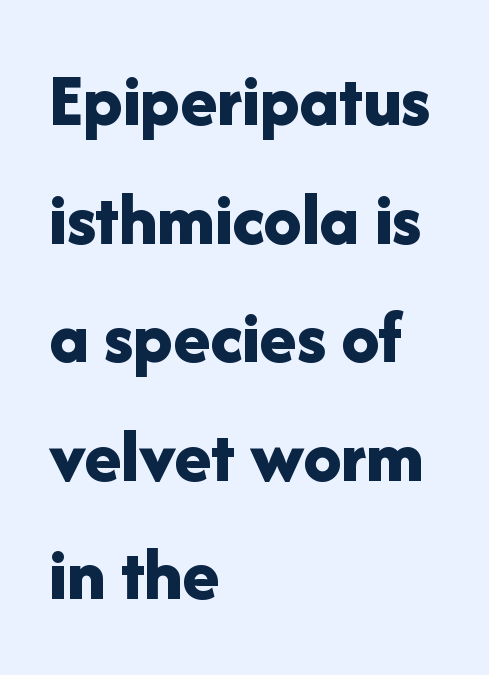
{"serif": "no", "italic": "no", "bold": "yes", "weight": "bold", "width": "normal", "stroke_contrast": "low", "x_height": "medium", "monospaced": "no", "underline": "no", "align": "left", "line_spacing": "normal", "line_spacing_ratio": 1.56, "letter_spacing": "normal", "letter_spacing_em": 0.0, "glyph_px": 76}
